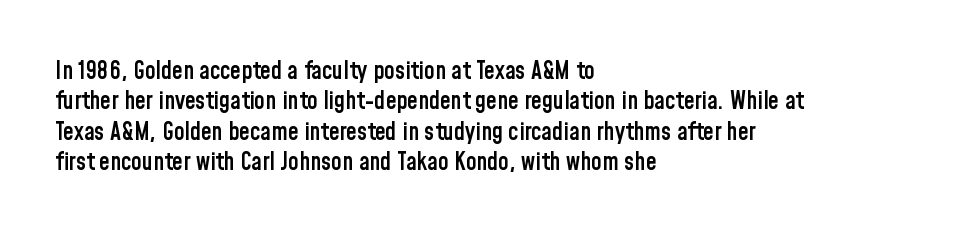
The image shows 24 px text type, upright; set left-aligned, normal line spacing (1.27x), normal letter spacing, not underlined.
